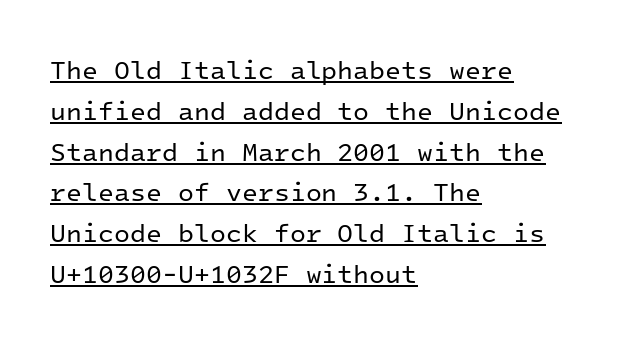
The lettering stays uniformly vertical, giving the passage a roman look. In designer terms, the underline attribute is active on this setting. Unbolded letterforms with no extra heft. If you drew a ruler down the left edge, every line would touch it. The passage shown stacks its lines at a standard gap. Tracking value appears to be zero — textbook default spacing.
